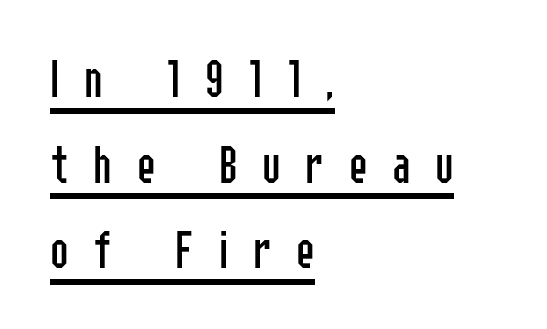
A typesetter would call this heavily tracked-out type. No italicization has been applied; the sample stays upright. This sample uses a sans-serif face. The rag falls on the right side of this text block. Caption: face not bold, strokes unweighted.
